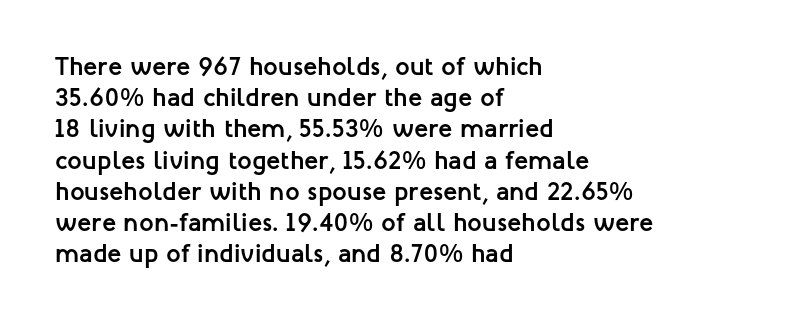
A typesetter would mark this as roman, not italic. The face used here is rendered with its standard letterfit. As a designer I'd log this as weight 700, bold. Underlining? Definitely not there. The text block is weighted toward the left margin, trailing off unevenly rightward.
